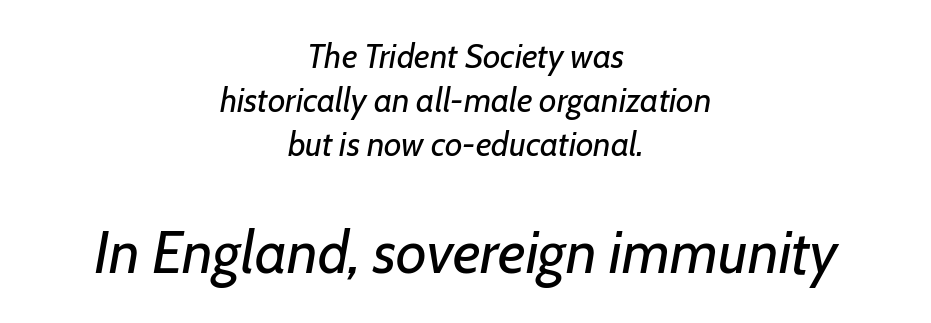
{"italic": "yes", "lean": "right", "slant_degrees": 7, "bold": "no", "weight": "regular", "width": "normal", "stroke_contrast": "low", "x_height": "medium", "monospaced": "no", "underline": "no", "align": "center", "line_spacing": "normal", "line_spacing_ratio": 1.29, "letter_spacing": "normal", "letter_spacing_em": 0.0, "larger_block": "second", "size_ratio": 1.76, "glyph_px": 60}
